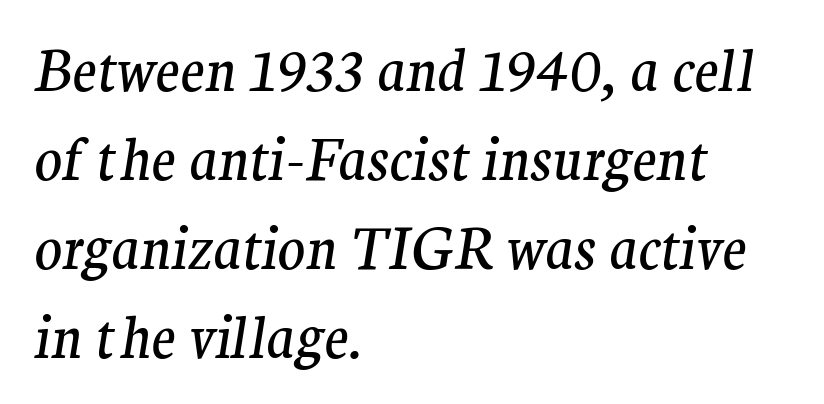
Q: Is the text bold? A: No.
Q: Is the text italic (slanted)? A: Yes, it leans right by about 9 degrees.
Q: Is the typeface a serif or a sans-serif typeface? A: Serif.
Q: Is the text underlined? A: No.
Q: How is the paragraph aligned? A: Left-aligned.
Q: Is the spacing between letters normal or unusually wide? A: Normal.
Q: Is the spacing between lines tight, normal or loose? A: Normal.
Q: Width (condensed, normal, or wide)? A: Normal.
Q: Stroke contrast? A: Medium.
Q: x-height? A: Medium.
Q: Monospaced? A: No.
